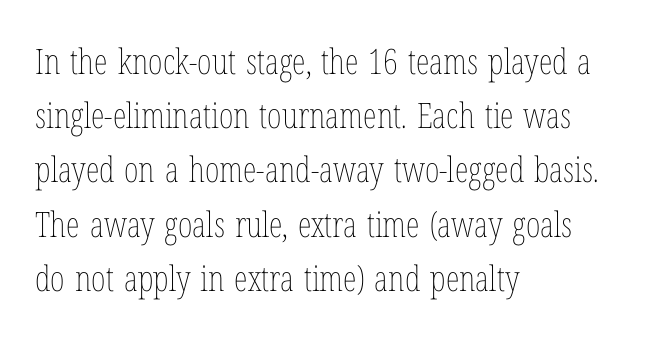
This is the regular roman posture of the typeface. This block has exactly the height ordinary leading produces. The typeface has the unassuming heft of standard copy or less. Inter-character spacing is left at the font's built-in metrics.
